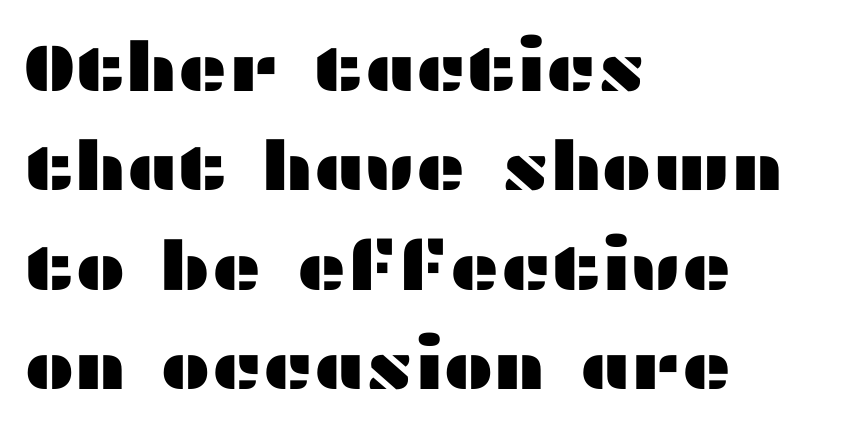
The image shows 68 px wide sans-serif type, upright; set left-aligned, normal line spacing (1.46x), normal letter spacing, not underlined; medium stroke contrast and a medium x-height.
